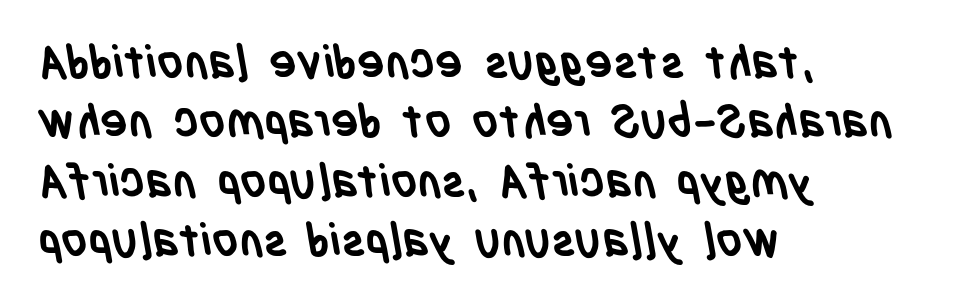
{"serif": "no", "bold": "yes", "weight": "semibold", "width": "condensed", "stroke_contrast": "low", "x_height": "large", "monospaced": "no", "underline": "no", "align": "left", "line_spacing": "normal", "line_spacing_ratio": 1.29, "letter_spacing": "normal", "letter_spacing_em": 0.0, "glyph_px": 46}
